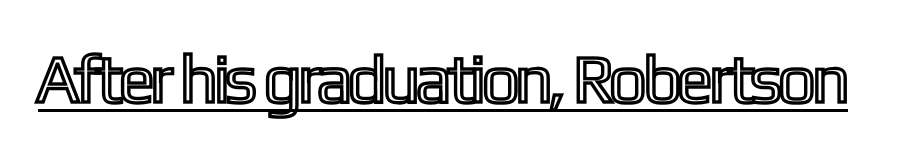
The image shows 68 px condensed type, upright; set normal letter spacing, underlined; a medium x-height.
